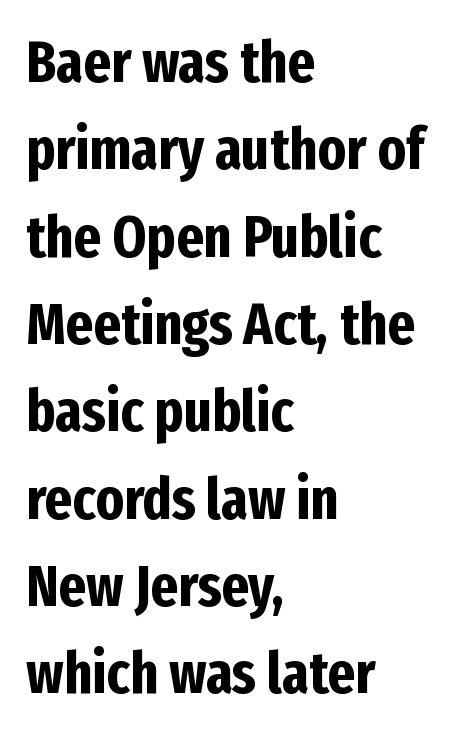
{"serif": "no", "italic": "no", "bold": "yes", "weight": "bold", "width": "condensed", "stroke_contrast": "low", "x_height": "medium", "monospaced": "no", "underline": "no", "align": "left", "line_spacing": "normal", "line_spacing_ratio": 1.48, "letter_spacing": "normal", "letter_spacing_em": 0.0, "glyph_px": 59}
